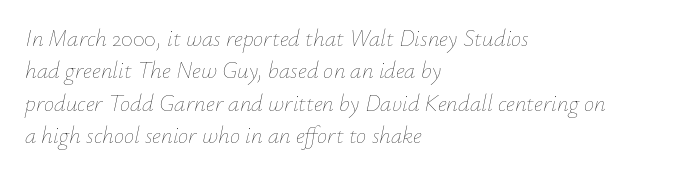
{"italic": "yes", "lean": "right", "slant_degrees": 12, "bold": "no", "underline": "no", "align": "left", "line_spacing": "normal", "line_spacing_ratio": 1.41, "letter_spacing": "normal", "letter_spacing_em": 0.0, "glyph_px": 23}
